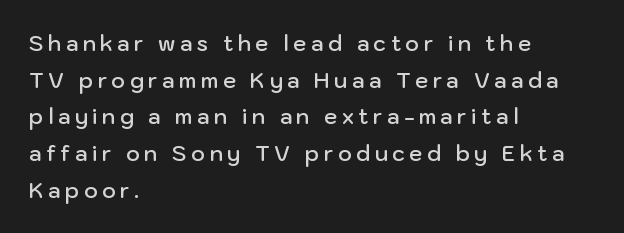
Q: Is the text bold? A: Semi-bold.
Q: Is the text italic (slanted)? A: No, it is upright.
Q: Is the text underlined? A: No.
Q: How is the paragraph aligned? A: Left-aligned.
Q: Is the spacing between letters normal or unusually wide? A: Unusually wide.
